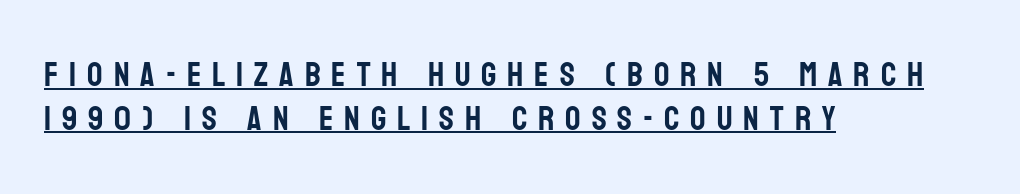
Proportional: the letters do not fall into vertical columns. Each new line begins a customary step beneath the previous one. Left-aligned paragraph, ragged on the right. Loose tracking; the words dissolve into strings of separated letters.
